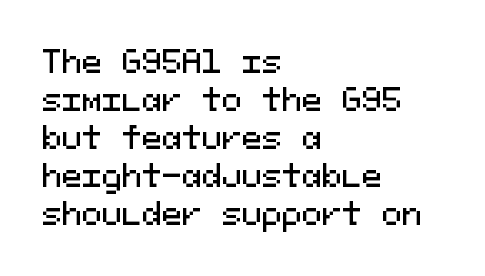
Q: Is the text italic (slanted)? A: No, it is upright.
Q: Is the typeface a serif or a sans-serif typeface? A: Sans-serif.
Q: Is the text underlined? A: No.
Q: How is the paragraph aligned? A: Left-aligned.
Q: Is the spacing between letters normal or unusually wide? A: Normal.
Q: Is the spacing between lines tight, normal or loose? A: Normal.
Q: Width (condensed, normal, or wide)? A: Normal.
Q: Stroke contrast? A: Medium.
Q: x-height? A: Medium.
Q: Monospaced? A: Yes.
